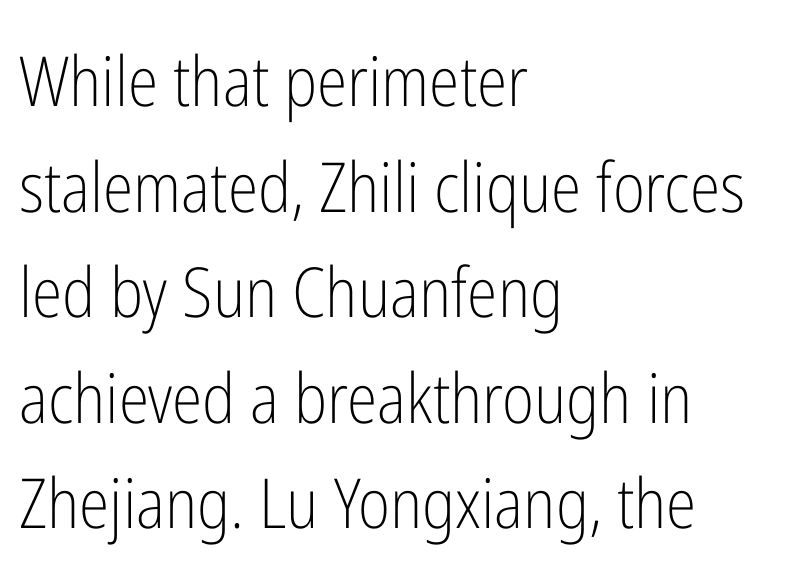
{"serif": "no", "italic": "no", "bold": "no", "weight": "light", "width": "condensed", "stroke_contrast": "low", "x_height": "medium", "monospaced": "no", "underline": "no", "align": "left", "line_spacing": "normal", "line_spacing_ratio": 1.53, "letter_spacing": "normal", "letter_spacing_em": 0.0, "glyph_px": 69}
